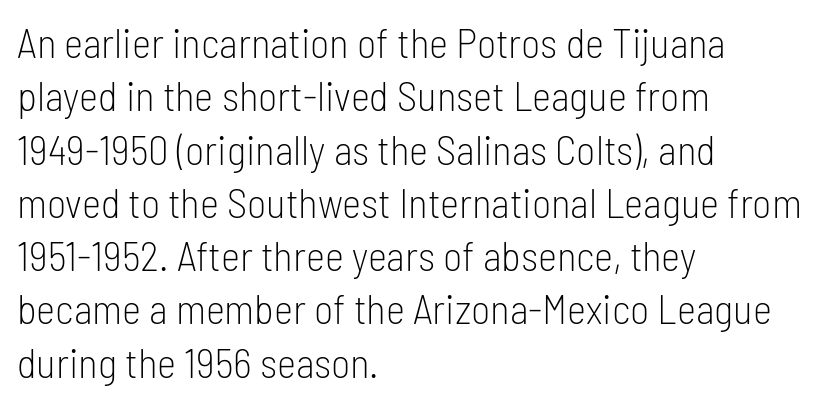
The image shows 41 px light, condensed sans-serif type, upright; set left-aligned, normal line spacing (1.3x), normal letter spacing, not underlined; low stroke contrast and a medium x-height.
